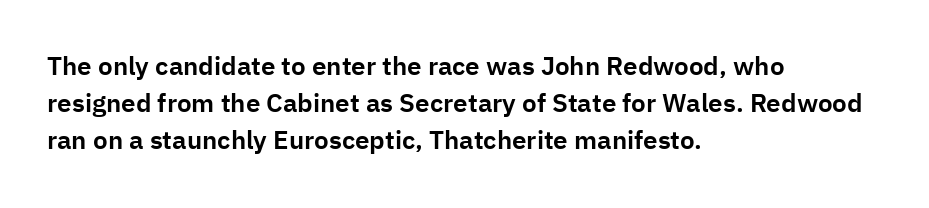
Inter-character spacing is left at the font's built-in metrics. Bare-footed words on every line. Every stem runs plumb, perpendicular to the baseline. Line spacing here is normal. Every row of glyphs begins at an identical x-position on the left.
